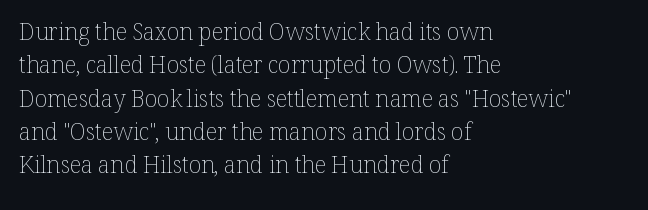
The image shows 23 px text type, upright; set left-aligned, normal line spacing (1.45x), normal letter spacing, not underlined.
